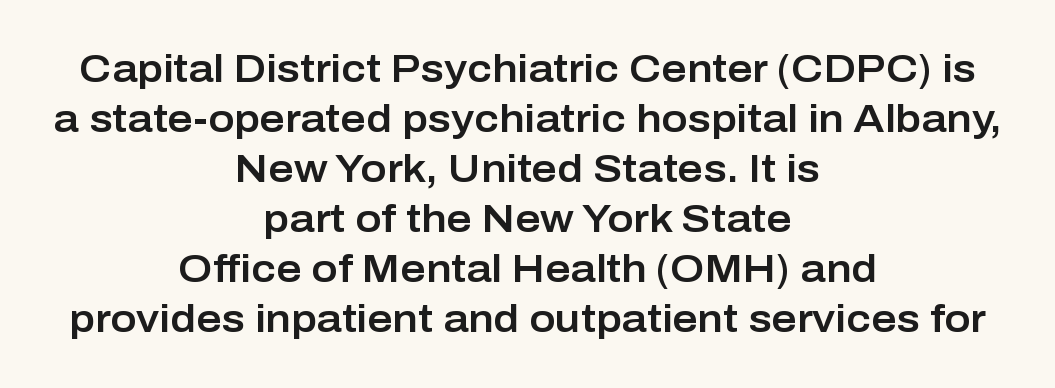
Q: Is the text italic (slanted)? A: No, it is upright.
Q: Is the typeface a serif or a sans-serif typeface? A: Sans-serif.
Q: Is the text underlined? A: No.
Q: How is the paragraph aligned? A: Centered.
Q: Is the spacing between letters normal or unusually wide? A: Normal.
Q: Is the spacing between lines tight, normal or loose? A: Normal.
Q: Width (condensed, normal, or wide)? A: Normal.
Q: Stroke contrast? A: Low.
Q: x-height? A: Medium.
Q: Monospaced? A: No.
